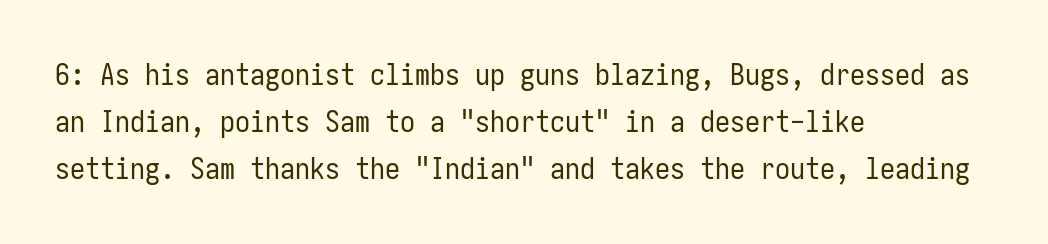
Upright lettering throughout. Baseline-to-baseline distance is the conventional proportion of letter height. Regarding serifs, this sample does without them. These glyphs show unthickened strokes, regular width or finer. Layout note: lines flush left.
